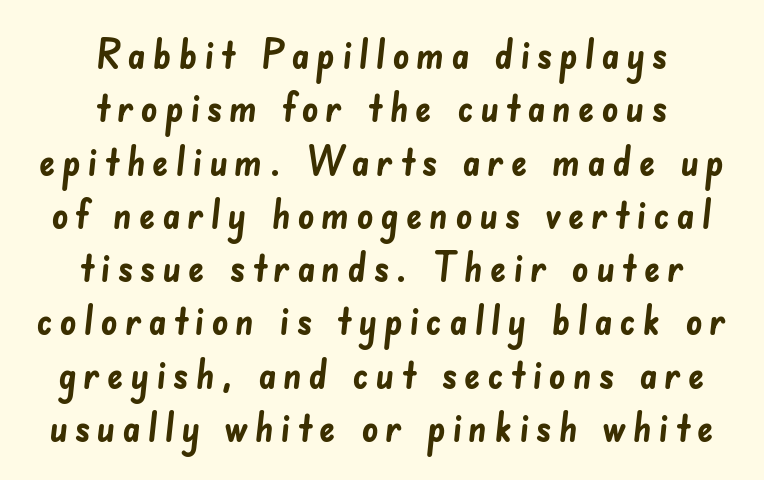
The image shows 41 px semibold sans-serif type; set centered, normal line spacing (1.3x), not underlined; low stroke contrast and a small x-height.
